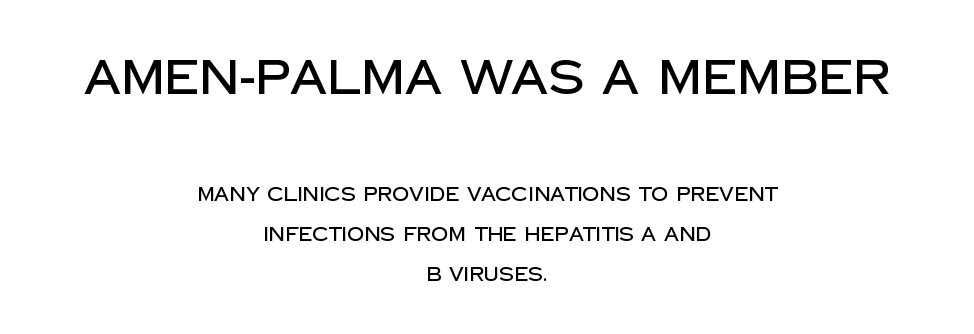
The image shows 47 px sans-serif type, upright; set centered, loose line spacing (2.1x), normal letter spacing, not underlined; the first (top) block is 2.47x larger; low stroke contrast and a large x-height.
